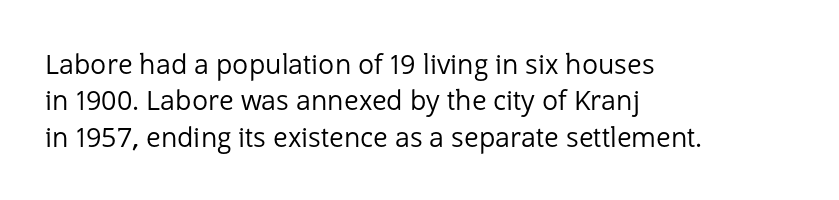
The image shows 27 px text type, upright; set left-aligned, normal line spacing (1.35x), normal letter spacing, not underlined.
